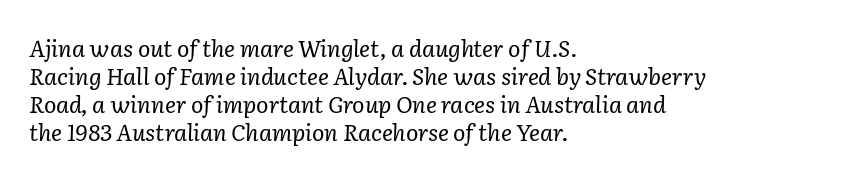
{"italic": "yes", "lean": "right", "slant_degrees": 2, "bold": "no", "underline": "no", "align": "left", "line_spacing_ratio": 1.22, "letter_spacing": "normal", "letter_spacing_em": 0.0, "glyph_px": 23}
